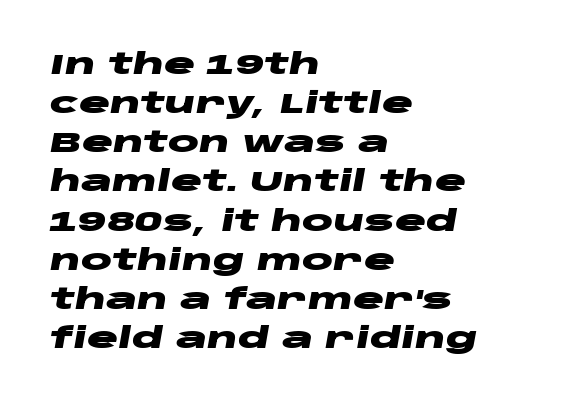
The image shows 29 px heavy, wide type, italic (leaning right); set left-aligned, normal line spacing (1.35x), normal letter spacing, not underlined; low stroke contrast and a large x-height.
